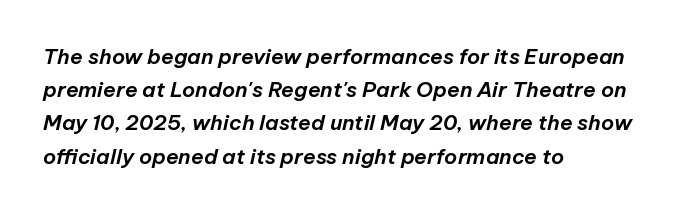
Q: Is the text italic (slanted)? A: Yes, it leans right by about 12 degrees.
Q: Is the text underlined? A: No.
Q: How is the paragraph aligned? A: Left-aligned.
Q: Is the spacing between letters normal or unusually wide? A: Normal.
Q: Is the spacing between lines tight, normal or loose? A: Normal.
